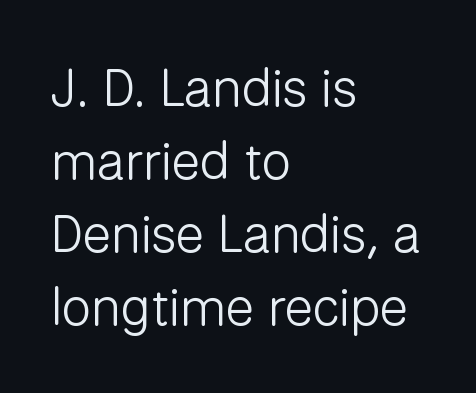
Teacher's note: observe the even left margin — that is flush-left alignment. Any mark beneath the type? The region is blank. This rendering leaves character spacing at its baseline value. Serifs: no, the terminals of the letterforms are clean. Note the varied advance widths — an 'i' is clearly narrower than an 'm'. Vertical stems look standard width or narrower in stroke.
